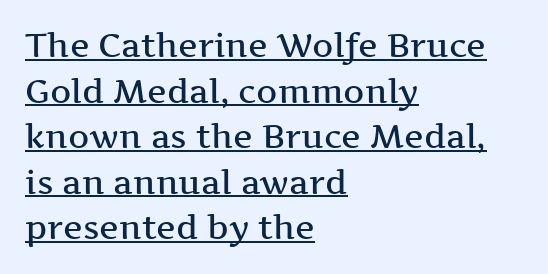
Looks like someone drew a line under every word here. Does the type have serifs? Yes, each stem ends in a small foot. Horizontally, the lines are justified to the leading edge only. Summary of weight: moderately heavy, a semibold. The passage shown has conventional tracking throughout.
